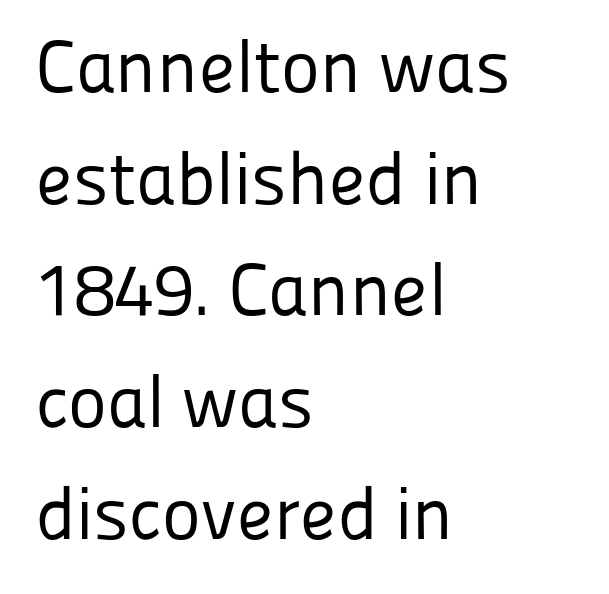
Q: Is the text bold? A: No.
Q: Is the text italic (slanted)? A: No, it is upright.
Q: Is the typeface a serif or a sans-serif typeface? A: Sans-serif.
Q: Is the text underlined? A: No.
Q: How is the paragraph aligned? A: Left-aligned.
Q: Is the spacing between letters normal or unusually wide? A: Normal.
Q: Is the spacing between lines tight, normal or loose? A: Normal.
Q: Width (condensed, normal, or wide)? A: Normal.
Q: Stroke contrast? A: Low.
Q: x-height? A: Medium.
Q: Monospaced? A: No.
